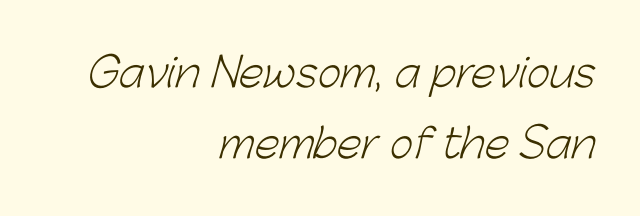
The image shows 40 px light sans-serif type; set right-aligned, line spacing 1.78x, normal letter spacing, not underlined; low stroke contrast and a medium x-height.
